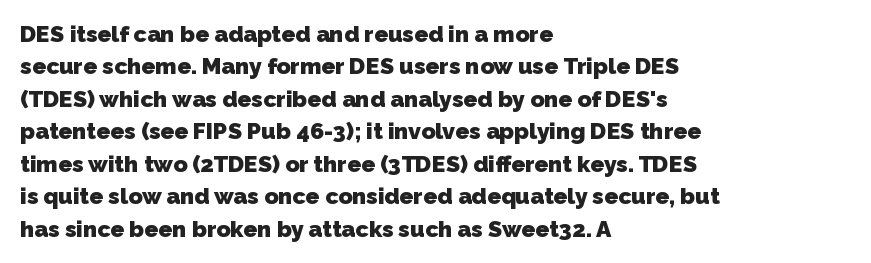
Q: Is the text bold? A: Yes.
Q: Is the text underlined? A: No.
Q: How is the paragraph aligned? A: Left-aligned.
Q: Is the spacing between letters normal or unusually wide? A: Normal.
Q: Is the spacing between lines tight, normal or loose? A: Normal.
